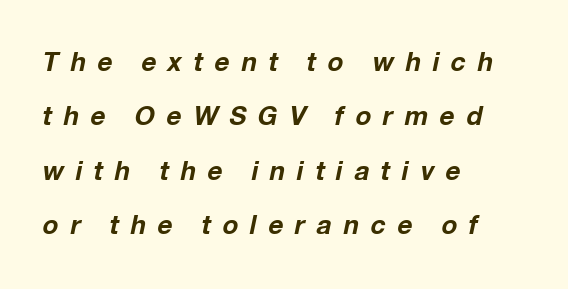
{"italic": "yes", "lean": "right", "slant_degrees": 12, "bold": "yes", "underline": "no", "align": "left", "line_spacing": "loose", "line_spacing_ratio": 2.09, "letter_spacing": "wide", "letter_spacing_em": 0.45, "glyph_px": 26}
